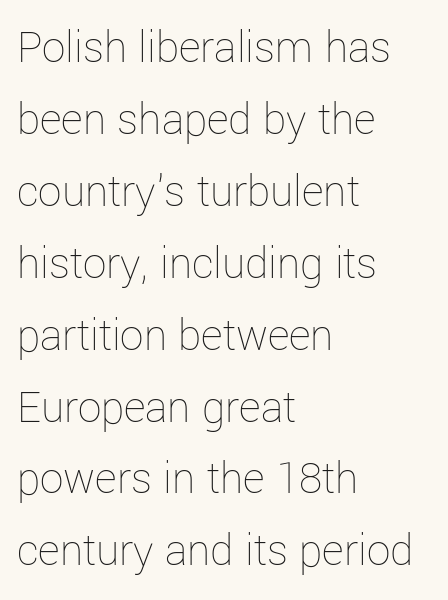
{"italic": "no", "bold": "no", "weight": "thin", "width": "normal", "stroke_contrast": "low", "x_height": "medium", "monospaced": "no", "underline": "no", "align": "left", "line_spacing": "normal", "line_spacing_ratio": 1.53, "letter_spacing": "normal", "letter_spacing_em": 0.0, "glyph_px": 47}
